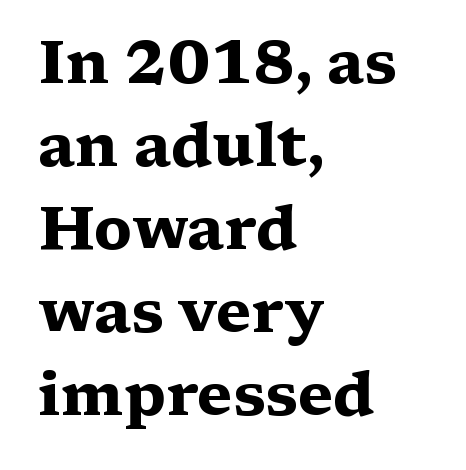
When letters stand straight like this, we call the style roman or upright. Vertically, the passage feels balanced, rows spaced as you'd expect. Inter-character spacing is left at the font's built-in metrics. The font family rendered here belongs to the serif group. What weight is shown? A full bold with thick strokes.
